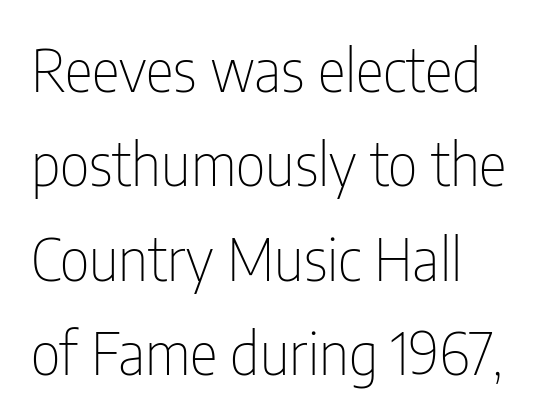
The image shows 59 px thin, condensed sans-serif type, upright; set normal line spacing (1.6x), normal letter spacing, not underlined; low stroke contrast and a medium x-height.
